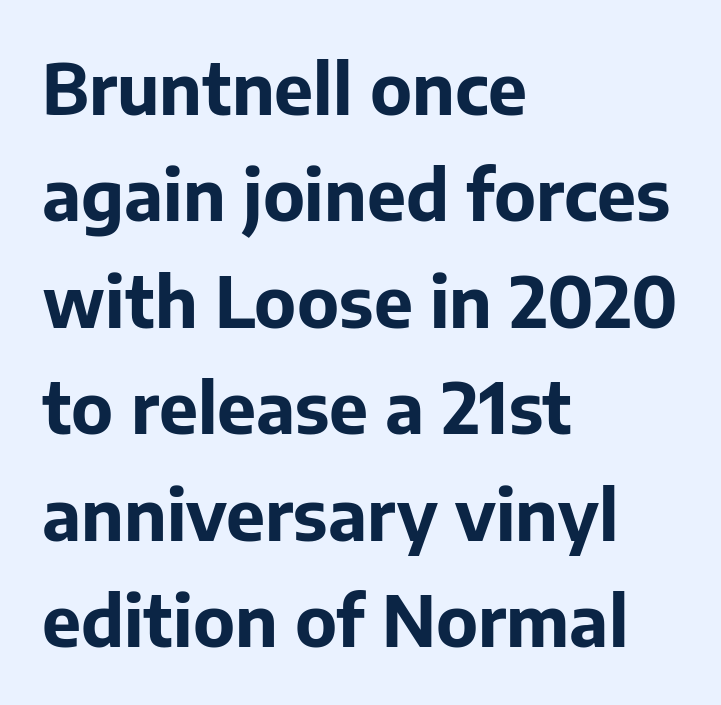
Here the designer chose a conventional face with non-uniform glyph widths. The face used here is a sans, in the tradition of grotesques and geometrics. Rendered with straight, roman letterforms. Default kerning and tracking; the words read as compact shapes. Layout note: lines flush left. Type without underlining.
